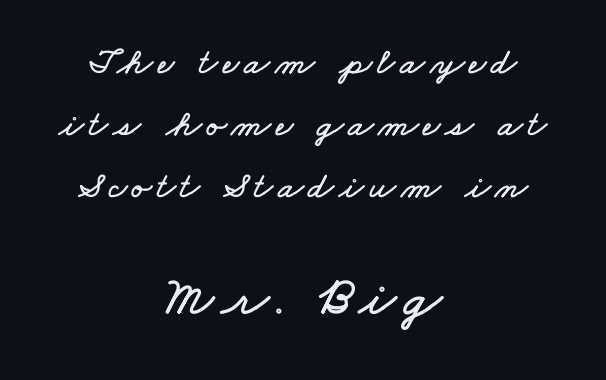
{"width": "wide", "stroke_contrast": "low", "x_height": "small", "monospaced": "no", "underline": "no", "align": "center", "line_spacing": "normal", "line_spacing_ratio": 1.67, "larger_block": "second", "size_ratio": 1.49, "glyph_px": 55}
